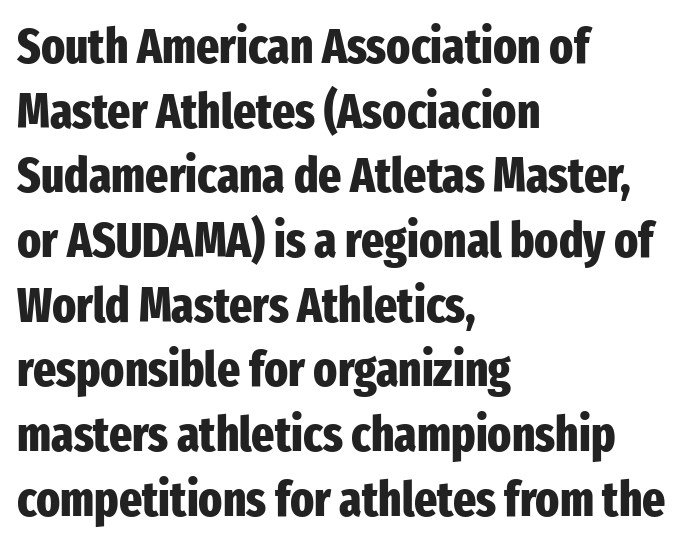
{"serif": "no", "italic": "no", "bold": "yes", "weight": "heavy", "width": "condensed", "stroke_contrast": "low", "x_height": "medium", "monospaced": "no", "underline": "no", "align": "left", "line_spacing": "normal", "line_spacing_ratio": 1.32, "letter_spacing": "normal", "letter_spacing_em": 0.0, "glyph_px": 49}
